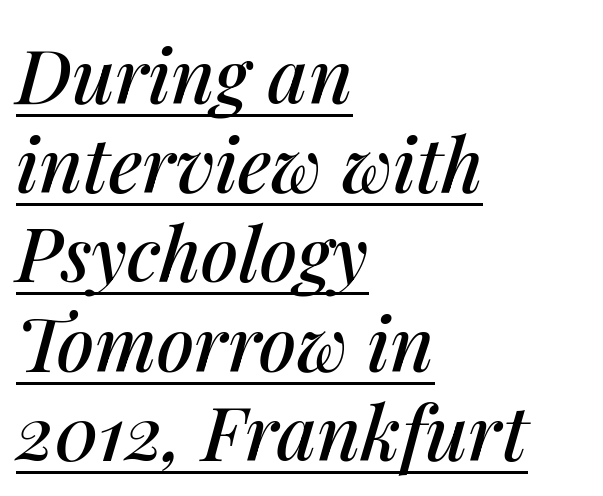
{"italic": "yes", "lean": "right", "slant_degrees": 14, "width": "normal", "stroke_contrast": "medium", "x_height": "medium", "monospaced": "no", "underline": "yes", "align": "left", "line_spacing_ratio": 1.19, "letter_spacing": "normal", "letter_spacing_em": 0.0, "glyph_px": 75}
